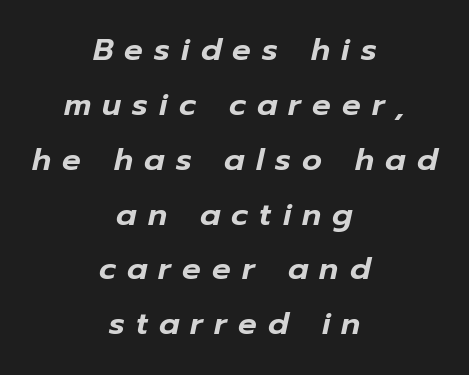
The image shows 31 px text type, italic (leaning right); set centered, line spacing 1.77x, unusually wide letter spacing (+0.36 em), not underlined; low stroke contrast and a medium x-height.
